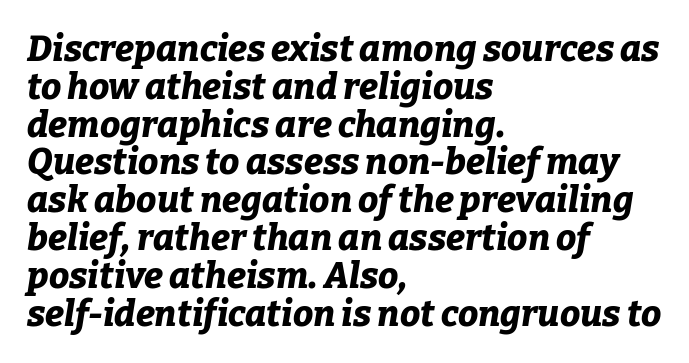
Letters rest on an invisible, unmarked baseline. Strokes here are thick enough to call this a true bold. Reading down the block, your eye returns to a fixed left position each line. Short note: letters normally spaced.
